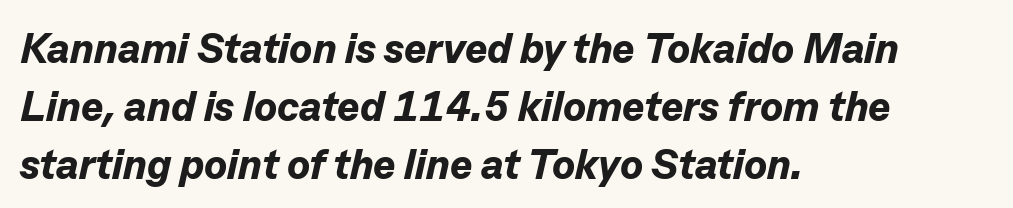
The lettering tilts uniformly, giving the passage an italic look. Alignment: flush left. The rows are spaced the way most documents space them. Heavy, bold letterforms. Do the characters align in a grid? No, the font is proportional. Anything drawn beneath the words? Only blank space.
